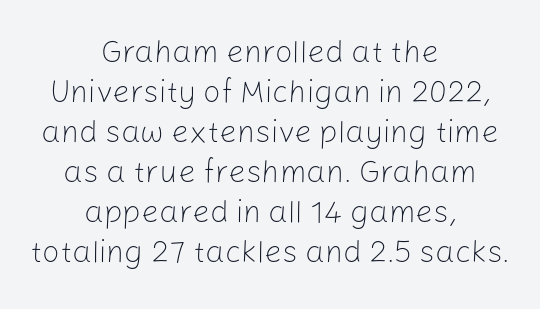
The image shows 31 px light sans-serif type, upright; set centered, normal line spacing (1.29x), normal letter spacing, not underlined; low stroke contrast and a medium x-height.
